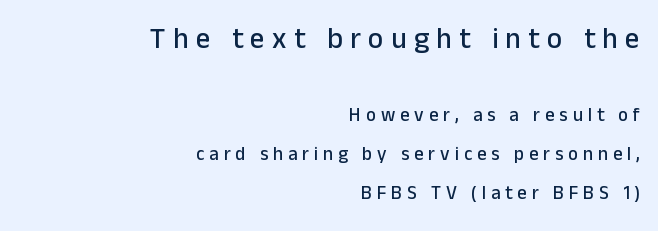
Q: Is the text italic (slanted)? A: No, it is upright.
Q: Is the typeface a serif or a sans-serif typeface? A: Sans-serif.
Q: Is the text underlined? A: No.
Q: How is the paragraph aligned? A: Right-aligned.
Q: Is the spacing between letters normal or unusually wide? A: Unusually wide.
Q: Is the spacing between lines tight, normal or loose? A: Loose.
Q: Which block of text is set in a larger size, the first (top) or the second (bottom)? A: The first (top) one.
Q: Width (condensed, normal, or wide)? A: Normal.
Q: Stroke contrast? A: Low.
Q: x-height? A: Medium.
Q: Monospaced? A: No.
